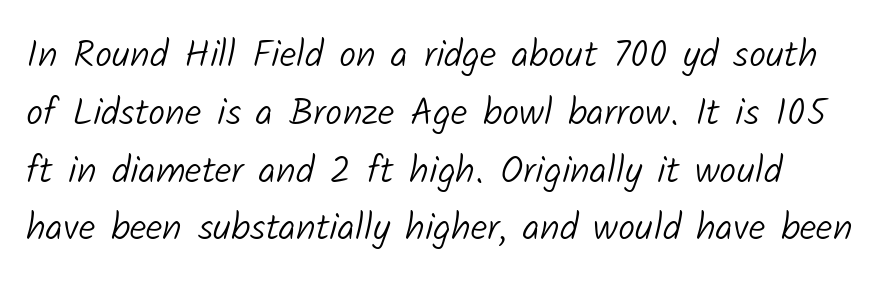
Q: Is the text bold? A: No.
Q: Is the typeface a serif or a sans-serif typeface? A: Sans-serif.
Q: Is the text underlined? A: No.
Q: Is the spacing between letters normal or unusually wide? A: Normal.
Q: Is the spacing between lines tight, normal or loose? A: Normal.
Q: Width (condensed, normal, or wide)? A: Normal.
Q: Stroke contrast? A: Low.
Q: x-height? A: Medium.
Q: Monospaced? A: No.
